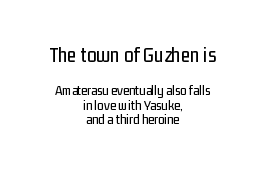
The image shows 21 px text type, upright; set centered, tight line spacing (1.05x), normal letter spacing, not underlined; the first (top) block is 1.5x larger.
